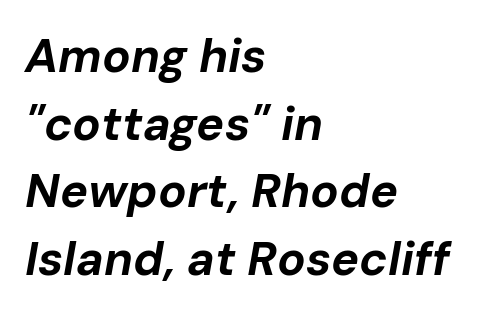
The image shows 47 px bold type, italic (leaning right); set left-aligned, normal line spacing (1.44x), normal letter spacing, not underlined; low stroke contrast and a medium x-height.
